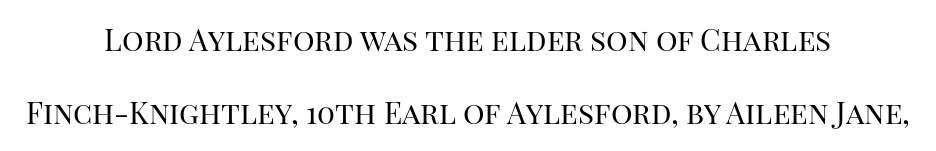
One glance says open: line gaps are wider than usual. This reads as an unemphasized weight, regular at the heaviest. Italic: no, the glyphs are upright roman. The face used here is proportionally spaced, like ordinary book or web type. Note: serifs present on the glyphs. If you folded the block vertically in half, each line would mirror itself in length.
